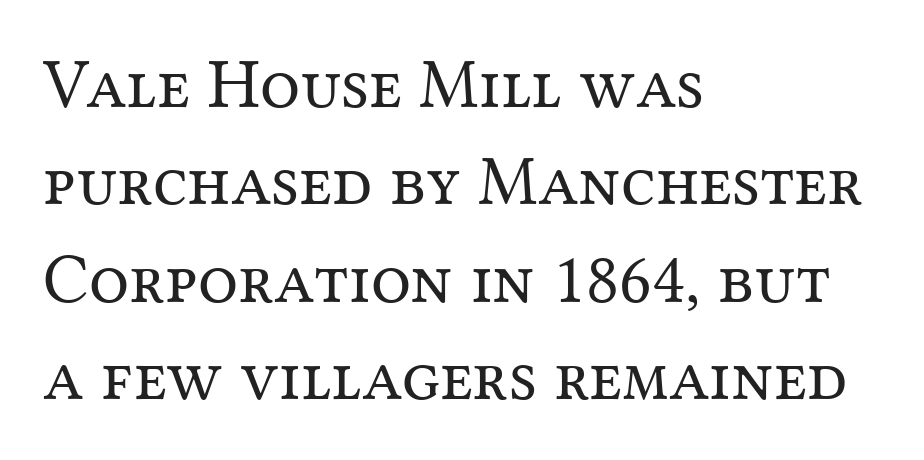
The image shows 71 px regular-weight serif type, upright; set left-aligned, normal line spacing (1.37x), normal letter spacing, not underlined; medium stroke contrast and a medium x-height.
